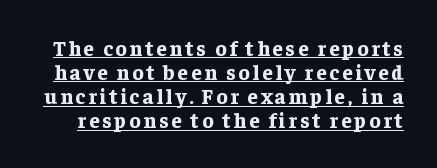
{"italic": "no", "bold": "yes", "underline": "yes", "line_spacing": "tight", "line_spacing_ratio": 1.15, "glyph_px": 21}
